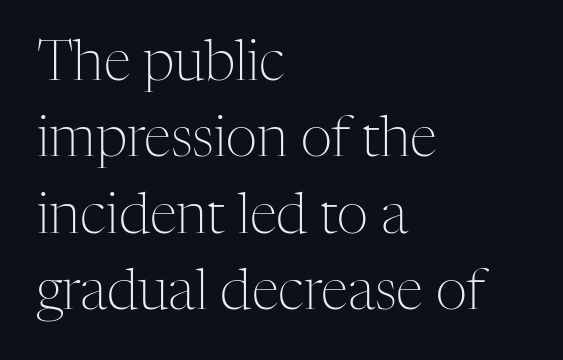
Q: Is the text bold? A: No.
Q: Is the text italic (slanted)? A: No, it is upright.
Q: Is the typeface a serif or a sans-serif typeface? A: Serif.
Q: Is the text underlined? A: No.
Q: How is the paragraph aligned? A: Left-aligned.
Q: Is the spacing between letters normal or unusually wide? A: Normal.
Q: Is the spacing between lines tight, normal or loose? A: Normal.
Q: Width (condensed, normal, or wide)? A: Normal.
Q: Stroke contrast? A: Medium.
Q: x-height? A: Medium.
Q: Monospaced? A: No.
